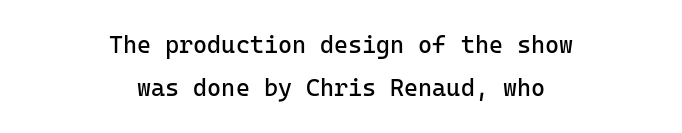
{"italic": "no", "bold": "no", "underline": "no", "align": "center", "line_spacing_ratio": 1.8, "letter_spacing": "normal", "letter_spacing_em": 0.0, "glyph_px": 24}
